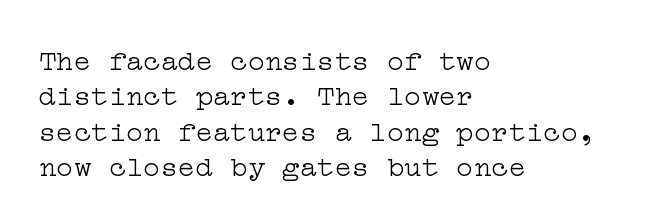
Do the letters lean? They stand straight. This is not heavy type; no bold has been used. The specimen omits any rule beneath the text block's lines. The gaps between neighbouring characters are ordinary and unremarkable.
